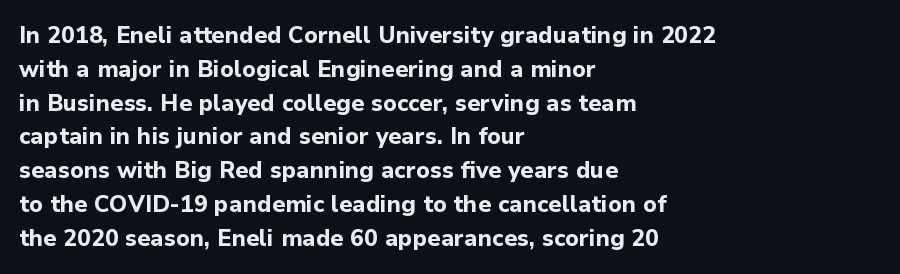
The image shows 23 px bold type, upright; set left-aligned, normal line spacing (1.47x), normal letter spacing, not underlined.
